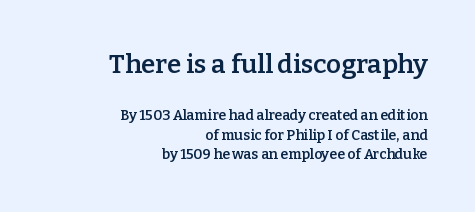
The image shows 26 px text type, upright; set right-aligned, normal line spacing (1.42x), normal letter spacing, not underlined; the first (top) block is 1.86x larger.
